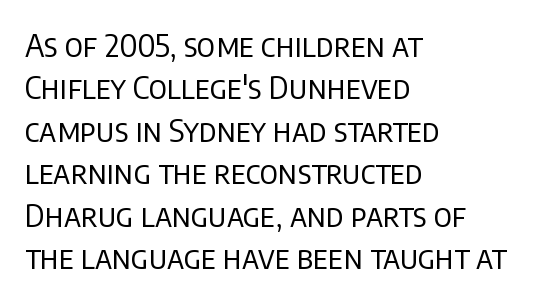
{"serif": "no", "italic": "no", "bold": "no", "weight": "regular", "width": "normal", "stroke_contrast": "low", "x_height": "large", "monospaced": "no", "underline": "no", "align": "left", "line_spacing": "normal", "line_spacing_ratio": 1.37, "letter_spacing": "normal", "letter_spacing_em": 0.0, "glyph_px": 31}
